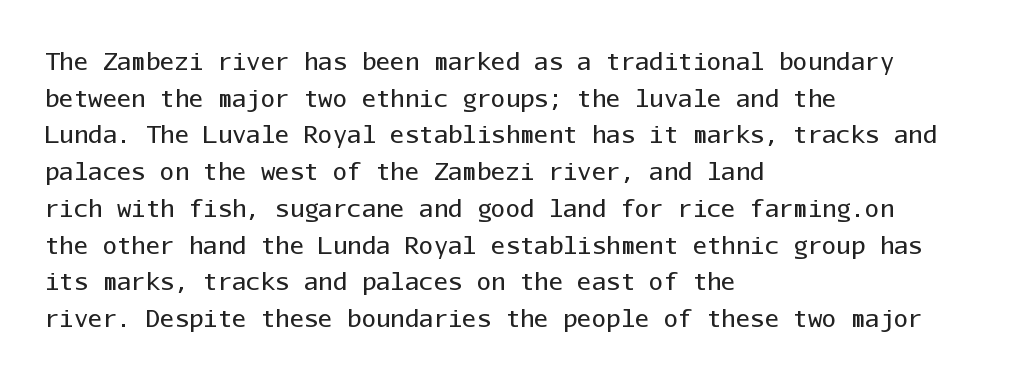
The image shows 24 px text type, upright; set left-aligned, normal line spacing (1.53x), normal letter spacing, not underlined.
